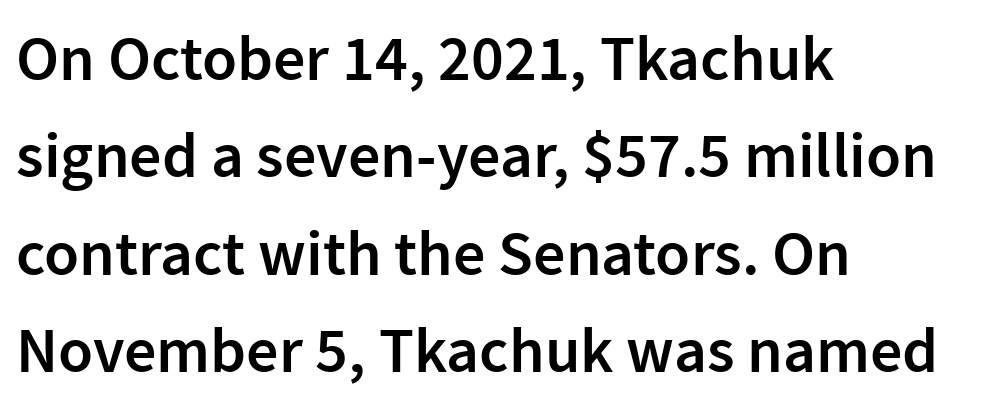
The image shows 64 px semibold sans-serif type, upright; set left-aligned, normal line spacing (1.52x), normal letter spacing, not underlined; low stroke contrast and a medium x-height.
